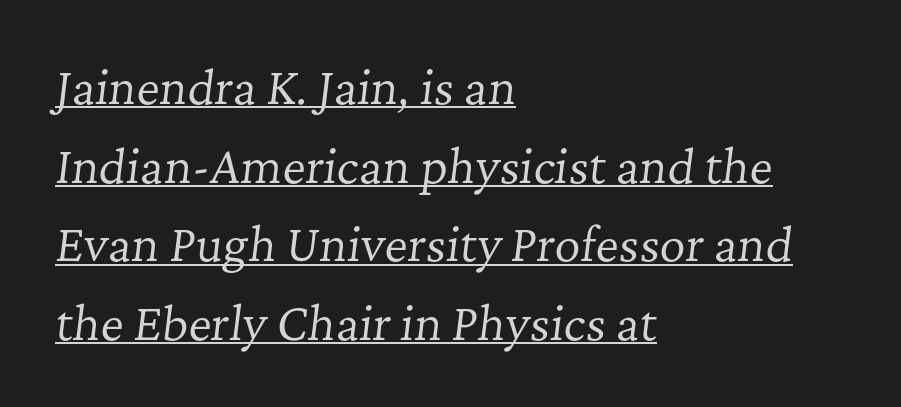
Q: Is the text bold? A: No.
Q: Is the text italic (slanted)? A: Yes, it leans right by about 7 degrees.
Q: Is the typeface a serif or a sans-serif typeface? A: Serif.
Q: Is the text underlined? A: Yes.
Q: How is the paragraph aligned? A: Left-aligned.
Q: Is the spacing between letters normal or unusually wide? A: Normal.
Q: Width (condensed, normal, or wide)? A: Normal.
Q: Stroke contrast? A: Low.
Q: x-height? A: Medium.
Q: Monospaced? A: No.
